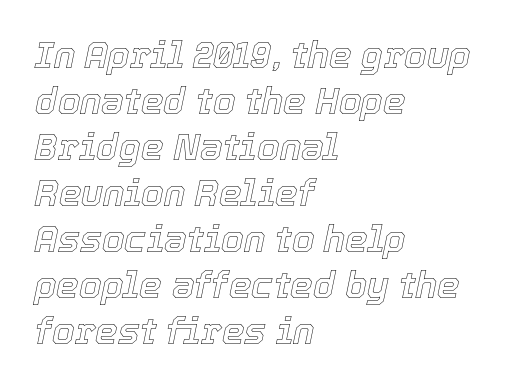
The image shows 36 px text type, italic (leaning right); set left-aligned, normal line spacing (1.28x), normal letter spacing, not underlined; a medium x-height.
